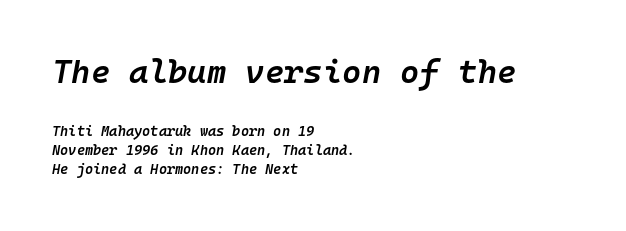
The rendering uses a semibold face; strokes are thickened but not to full bold. Between these two stacked blocks, the higher one wins on size. You could call the tracking neutral — neither tight nor loose. Rule under the text: the space is simply empty. The font's italic variant was chosen for this text. If you drew a ruler down the left edge, every line would touch it.
